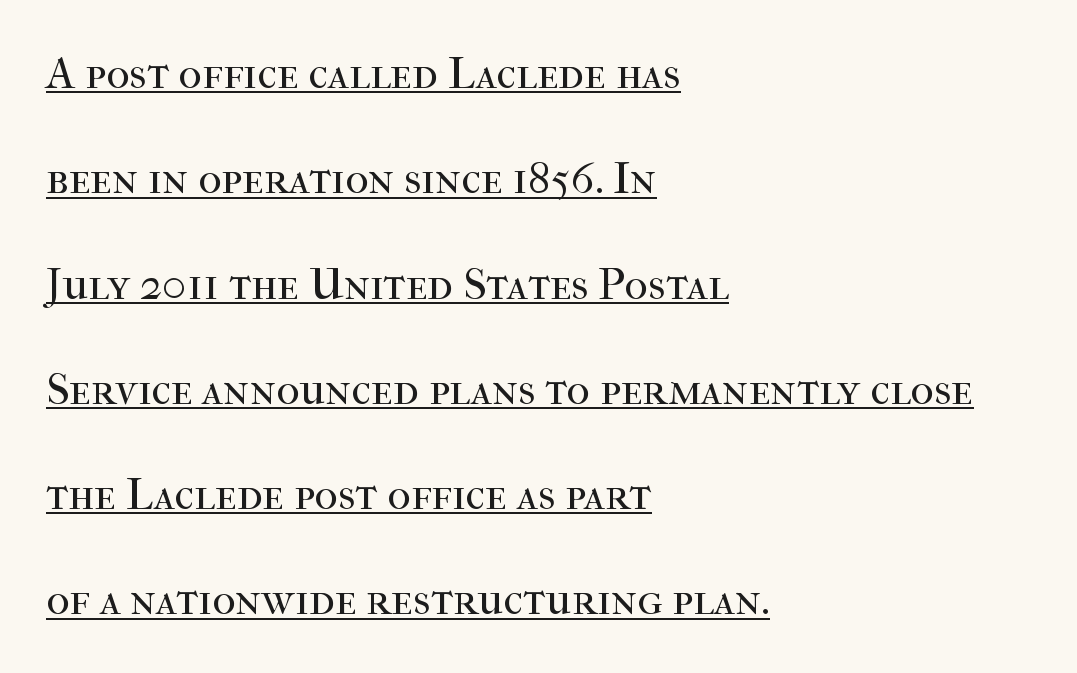
The image shows 45 px regular-weight serif type, upright; set left-aligned, loose line spacing (2.34x), normal letter spacing, underlined; high stroke contrast and a medium x-height.
